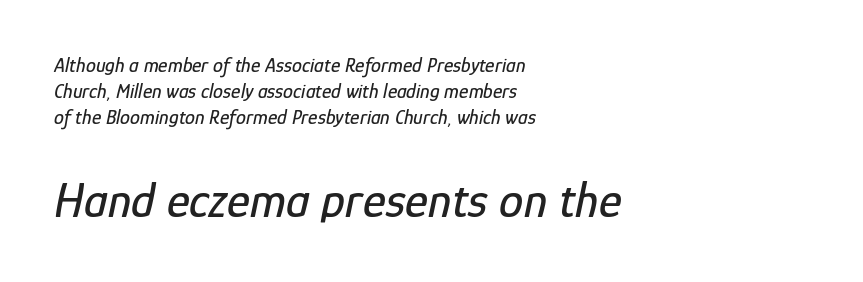
The glyphs are unaccompanied by any horizontal stroke below them. Is this a fixed-width face? No — the glyphs have proportional, varying widths. This sample uses plain, unmodified letter spacing. These lines were composed using italics.
